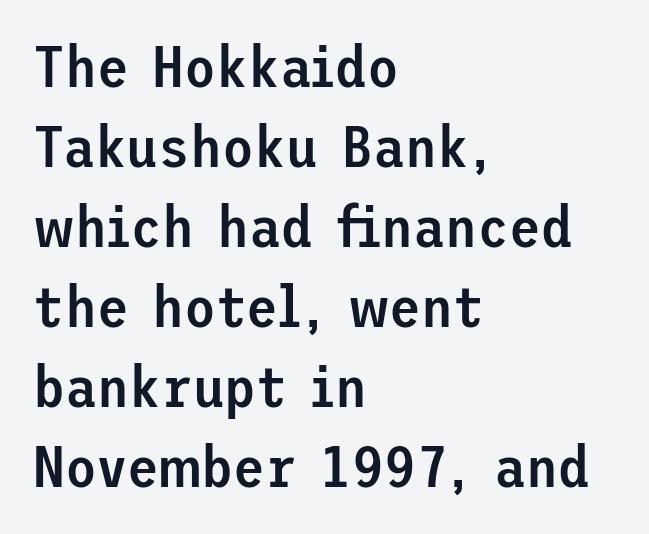
Serifs: no, the terminals of the letterforms are clean. No extra tracking has been applied to these lines. A typesetter would mark this as roman, not italic. Reading down the block, your eye returns to a fixed left position each line.
